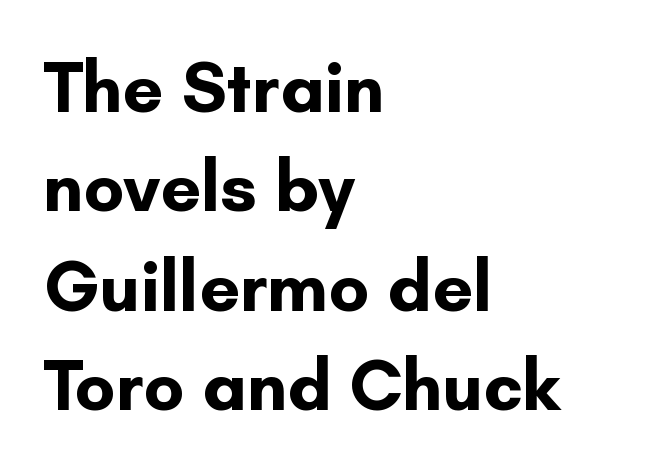
{"serif": "no", "italic": "no", "bold": "yes", "weight": "bold", "width": "normal", "stroke_contrast": "low", "x_height": "small", "monospaced": "no", "underline": "no", "align": "left", "line_spacing": "normal", "line_spacing_ratio": 1.38, "letter_spacing": "normal", "letter_spacing_em": 0.0, "glyph_px": 72}
